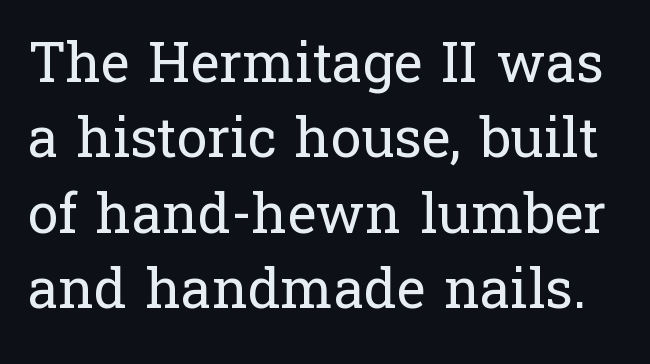
Q: Is the text bold? A: No.
Q: Is the text italic (slanted)? A: No, it is upright.
Q: Is the typeface a serif or a sans-serif typeface? A: Serif.
Q: Is the text underlined? A: No.
Q: Is the spacing between letters normal or unusually wide? A: Normal.
Q: Is the spacing between lines tight, normal or loose? A: Normal.
Q: Width (condensed, normal, or wide)? A: Normal.
Q: Stroke contrast? A: Low.
Q: x-height? A: Medium.
Q: Monospaced? A: No.
